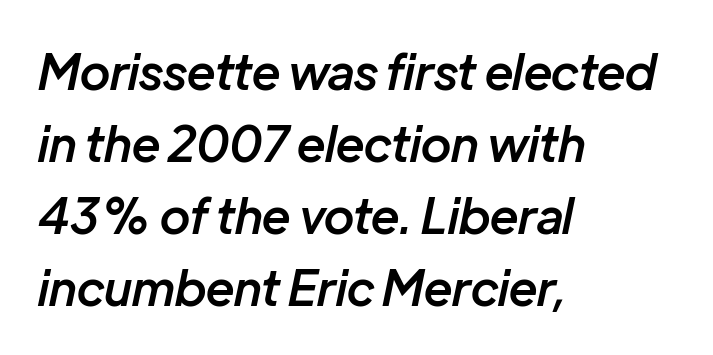
{"italic": "yes", "lean": "right", "slant_degrees": 12, "bold": "semi", "weight": "semibold", "width": "normal", "stroke_contrast": "low", "x_height": "medium", "monospaced": "no", "underline": "no", "align": "left", "line_spacing": "normal", "line_spacing_ratio": 1.5, "letter_spacing": "normal", "letter_spacing_em": 0.0, "glyph_px": 48}
